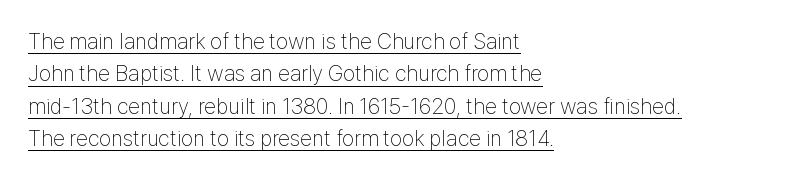
{"italic": "no", "bold": "no", "underline": "yes", "align": "left", "line_spacing": "normal", "line_spacing_ratio": 1.47, "letter_spacing": "normal", "letter_spacing_em": 0.0, "glyph_px": 22}
